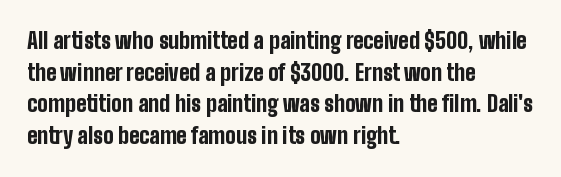
Q: Is the text bold? A: Yes.
Q: Is the text italic (slanted)? A: No, it is upright.
Q: Is the text underlined? A: No.
Q: How is the paragraph aligned? A: Left-aligned.
Q: Is the spacing between letters normal or unusually wide? A: Normal.
Q: Is the spacing between lines tight, normal or loose? A: Normal.
